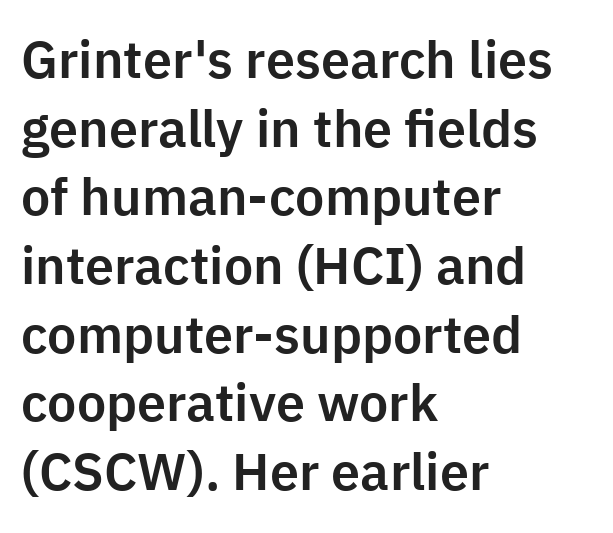
The image shows 52 px sans-serif type, upright; set left-aligned, normal line spacing (1.32x), normal letter spacing, not underlined; low stroke contrast and a medium x-height.
